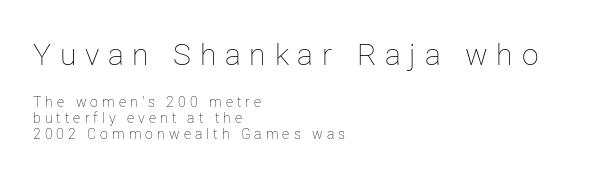
The image shows 30 px thin type, upright; set left-aligned, line spacing 1.16x, unusually wide letter spacing (+0.29 em), not underlined; the first (top) block is 2.14x larger; low stroke contrast and a medium x-height.
